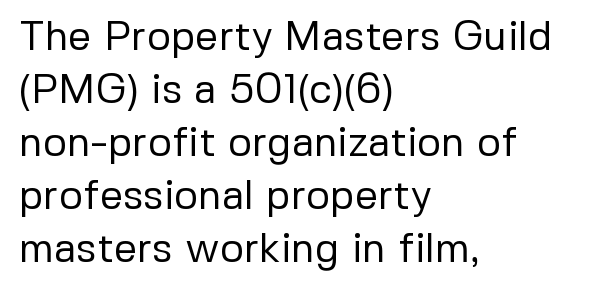
Does the copy run flush right? No — it runs flush left. This reads as an unemphasized weight, regular at the heaviest. The face used here is proportionally spaced, like ordinary book or web type. Bare-footed words on every line.
